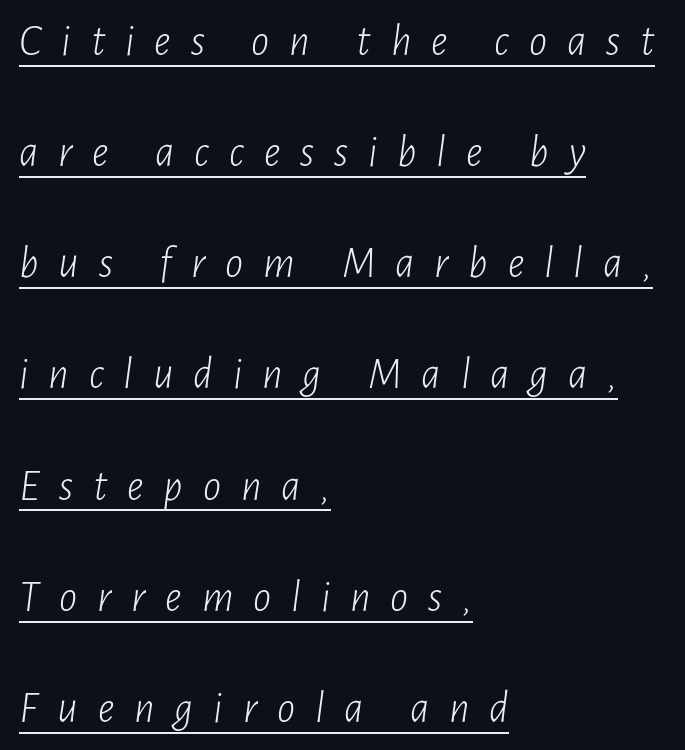
{"italic": "yes", "lean": "right", "slant_degrees": 7, "bold": "no", "weight": "light", "width": "condensed", "stroke_contrast": "low", "x_height": "medium", "monospaced": "no", "underline": "yes", "align": "left", "line_spacing": "loose", "line_spacing_ratio": 2.47, "letter_spacing": "wide", "letter_spacing_em": 0.44, "glyph_px": 45}
